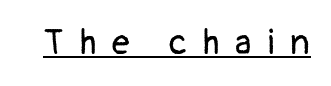
The image shows 35 px regular-weight sans-serif type, upright; set unusually wide letter spacing (+0.46 em), underlined; low stroke contrast and a medium x-height.
